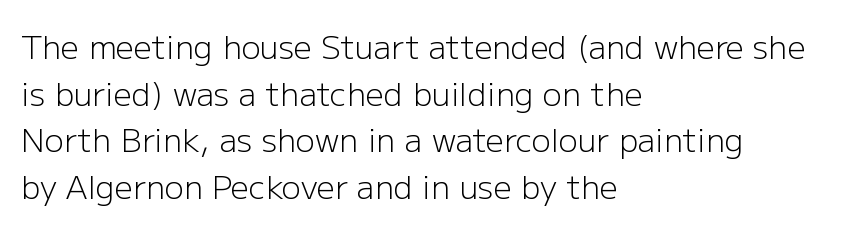
Q: Is the text bold? A: No.
Q: Is the text italic (slanted)? A: No, it is upright.
Q: Is the typeface a serif or a sans-serif typeface? A: Sans-serif.
Q: Is the text underlined? A: No.
Q: How is the paragraph aligned? A: Left-aligned.
Q: Is the spacing between letters normal or unusually wide? A: Normal.
Q: Is the spacing between lines tight, normal or loose? A: Normal.
Q: Width (condensed, normal, or wide)? A: Normal.
Q: Stroke contrast? A: Low.
Q: x-height? A: Medium.
Q: Monospaced? A: No.
